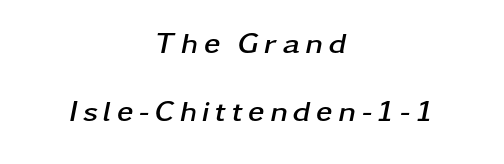
The image shows 30 px semibold, wide type, italic (leaning right); set centered, loose line spacing (2.28x), not underlined; low stroke contrast and a medium x-height.
